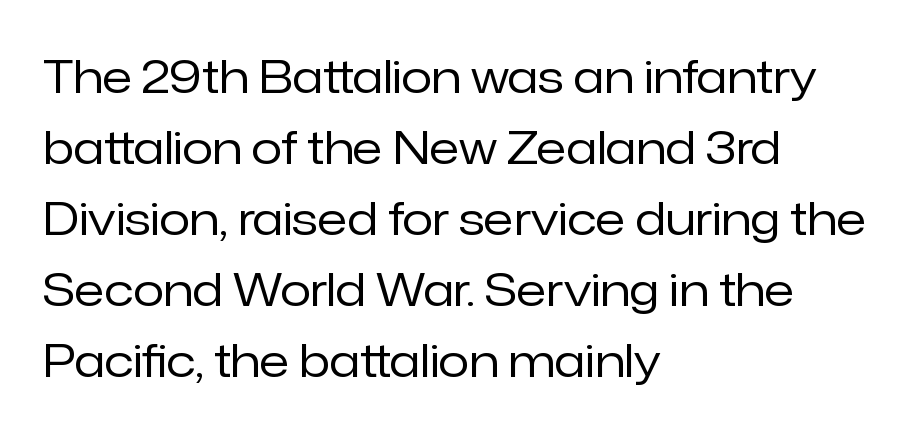
{"serif": "no", "italic": "no", "bold": "no", "weight": "regular", "width": "normal", "stroke_contrast": "low", "x_height": "medium", "monospaced": "no", "underline": "no", "align": "left", "line_spacing": "normal", "line_spacing_ratio": 1.58, "letter_spacing": "normal", "letter_spacing_em": 0.0, "glyph_px": 45}
